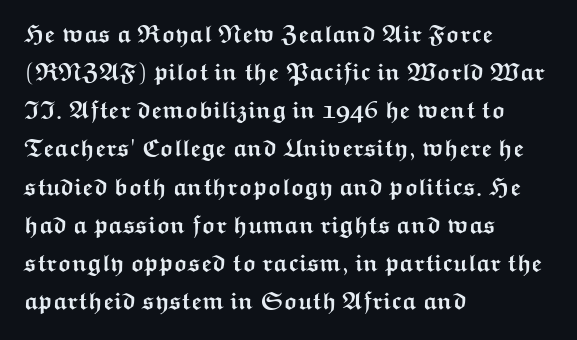
Q: Is the text bold? A: Yes.
Q: Is the text italic (slanted)? A: No, it is upright.
Q: Is the text underlined? A: No.
Q: How is the paragraph aligned? A: Left-aligned.
Q: Is the spacing between letters normal or unusually wide? A: Normal.
Q: Is the spacing between lines tight, normal or loose? A: Normal.
